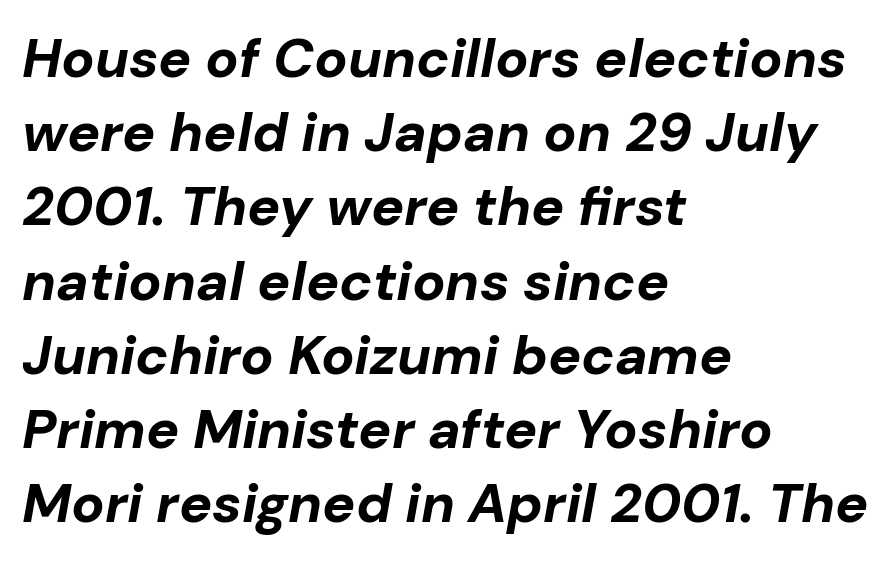
Standard letterfit; no display-style spreading of the glyphs. These lines sit exactly where default settings would place them. The typesetting leans heavy: a genuine bold. Quick note: italic.
